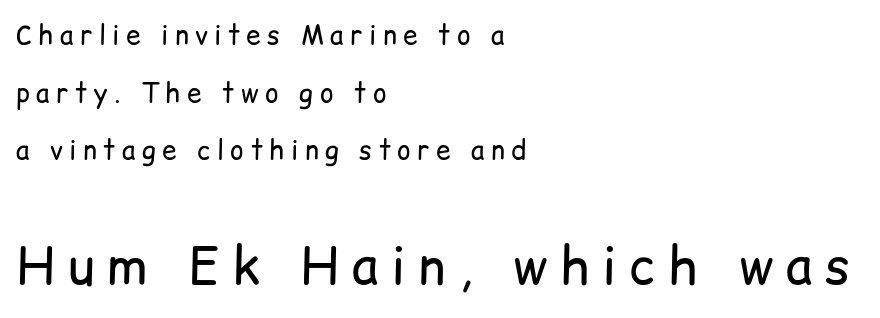
Q: Is the text bold? A: No.
Q: Is the text italic (slanted)? A: No, it is upright.
Q: Is the typeface a serif or a sans-serif typeface? A: Sans-serif.
Q: Is the text underlined? A: No.
Q: How is the paragraph aligned? A: Left-aligned.
Q: Is the spacing between letters normal or unusually wide? A: Unusually wide.
Q: Is the spacing between lines tight, normal or loose? A: Loose.
Q: Which block of text is set in a larger size, the first (top) or the second (bottom)? A: The second (bottom) one.
Q: Width (condensed, normal, or wide)? A: Normal.
Q: Stroke contrast? A: Low.
Q: x-height? A: Medium.
Q: Monospaced? A: No.
